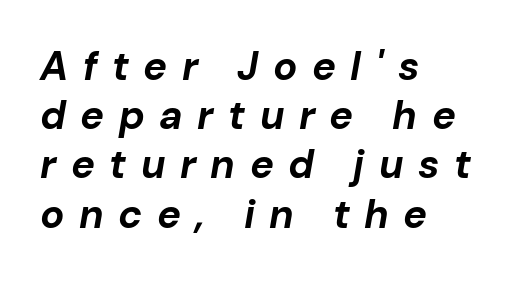
Q: Is the text bold? A: Yes.
Q: Is the text italic (slanted)? A: Yes, it leans right by about 10 degrees.
Q: Is the text underlined? A: No.
Q: How is the paragraph aligned? A: Left-aligned.
Q: Is the spacing between letters normal or unusually wide? A: Unusually wide.
Q: Width (condensed, normal, or wide)? A: Normal.
Q: Stroke contrast? A: Low.
Q: x-height? A: Medium.
Q: Monospaced? A: No.
